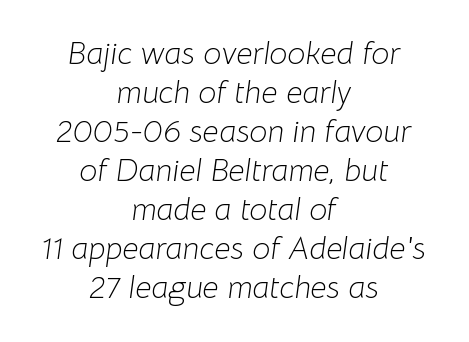
The text carries the slant typical of an italic or oblique font. The specimen omits any rule beneath the text block's lines. Do the characters align in a grid? No, the font is proportional. Compared with typical body copy, the letter spacing here is the same. The typesetter chose a symmetrical, centered arrangement here.
